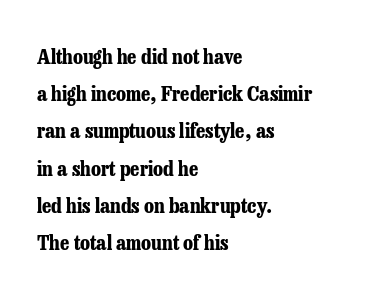
Q: Is the text bold? A: Yes.
Q: Is the text italic (slanted)? A: No, it is upright.
Q: Is the text underlined? A: No.
Q: How is the paragraph aligned? A: Left-aligned.
Q: Is the spacing between letters normal or unusually wide? A: Normal.
